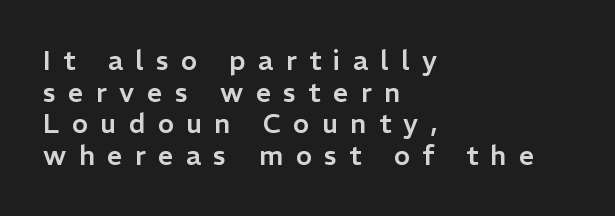
{"italic": "no", "underline": "no", "align": "left", "line_spacing_ratio": 1.17, "letter_spacing": "wide", "letter_spacing_em": 0.46, "glyph_px": 27}
